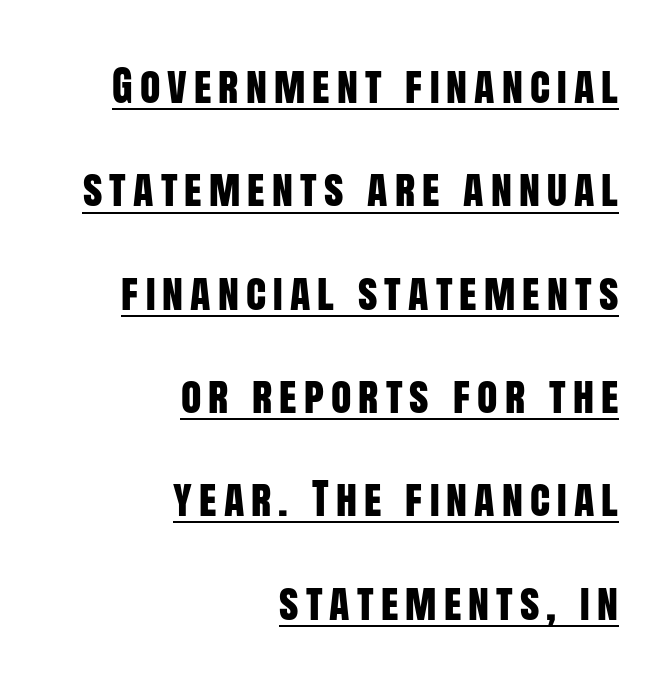
The lines in this sample share a right terminus and differ only in where they begin. The passage shown is typed in a proportional face where columns would drift. Note: no serifs on the glyphs. You could fit nearly another row in the gap between these rows.
